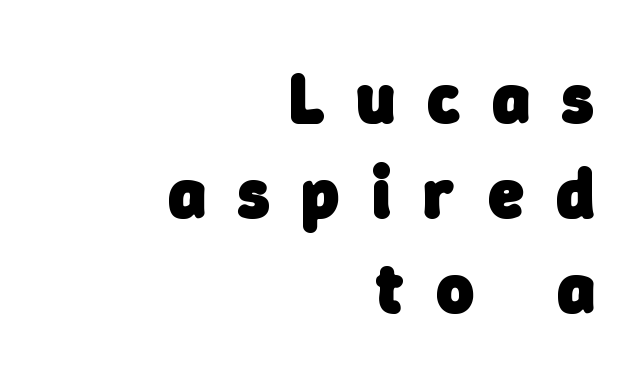
The image shows 71 px heavy sans-serif type; set right-aligned, normal line spacing (1.34x), unusually wide letter spacing (+0.46 em), not underlined; low stroke contrast and a medium x-height.
